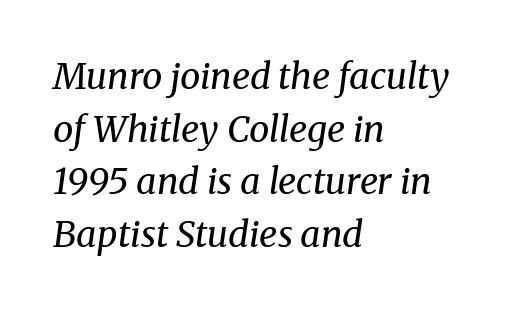
{"serif": "yes", "italic": "yes", "lean": "right", "slant_degrees": 8, "bold": "no", "weight": "regular", "width": "normal", "stroke_contrast": "medium", "x_height": "medium", "monospaced": "no", "underline": "no", "align": "left", "line_spacing": "normal", "line_spacing_ratio": 1.46, "letter_spacing": "normal", "letter_spacing_em": 0.0, "glyph_px": 36}
